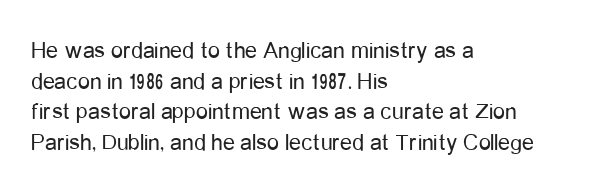
{"italic": "no", "bold": "no", "underline": "no", "align": "left", "line_spacing": "normal", "line_spacing_ratio": 1.28, "letter_spacing": "normal", "letter_spacing_em": 0.0, "glyph_px": 24}
